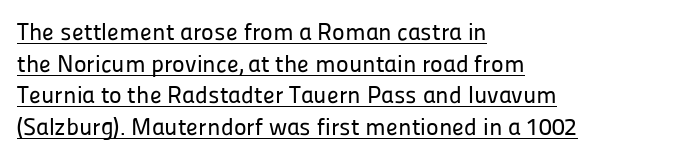
{"italic": "no", "underline": "yes", "align": "left", "line_spacing": "normal", "line_spacing_ratio": 1.32, "letter_spacing": "normal", "letter_spacing_em": 0.0, "glyph_px": 24}
